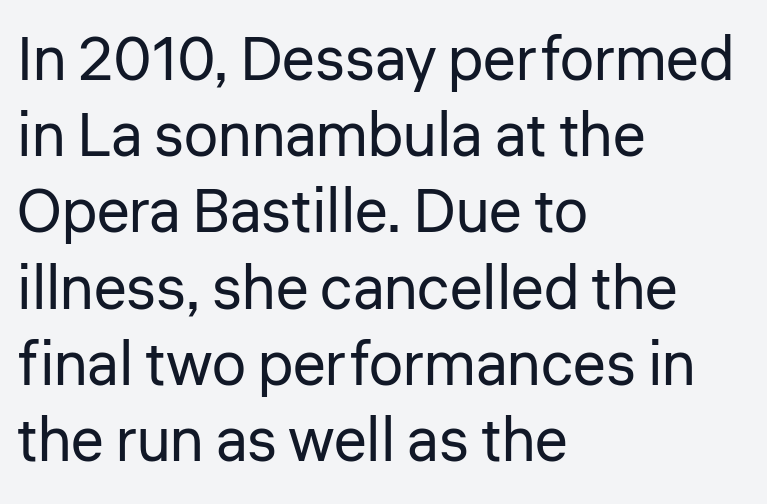
{"serif": "no", "italic": "no", "bold": "no", "weight": "regular", "width": "normal", "stroke_contrast": "low", "x_height": "medium", "monospaced": "no", "underline": "no", "align": "left", "line_spacing": "normal", "line_spacing_ratio": 1.25, "letter_spacing": "normal", "letter_spacing_em": 0.0, "glyph_px": 61}
